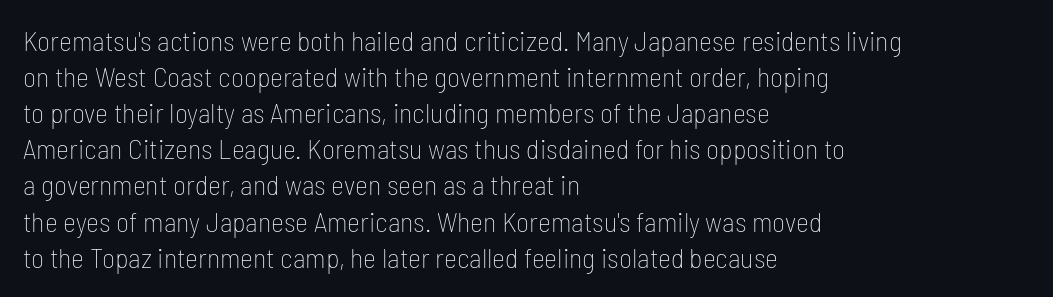
The passage shown stacks its lines at a standard gap. Note: no serifs on the glyphs. The typeface has the unassuming heft of standard copy or less. The space beneath each line is pristine and unruled. This is roman type, the default non-slanted kind. These lines stack with their left ends in a neat column.
